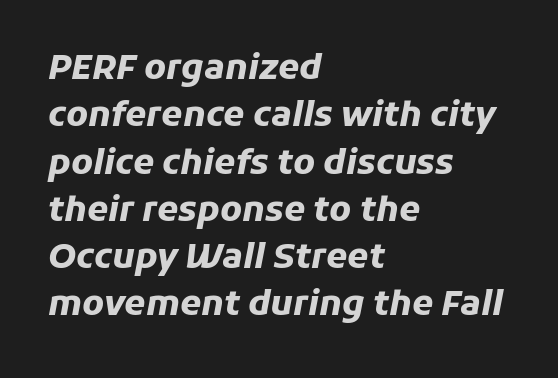
The vertical gap from one line to the next is medium. The lines in this sample share a left origin and differ only in where they stop. What weight is shown? A full bold with thick strokes. The rendering keeps characters at their native spacing. Would a proofreader flag this as italicized? Yes.
